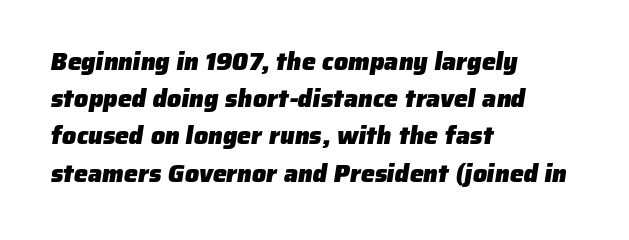
{"bold": "yes", "underline": "no", "align": "left", "line_spacing": "normal", "line_spacing_ratio": 1.49, "letter_spacing": "normal", "letter_spacing_em": 0.0, "glyph_px": 25}
